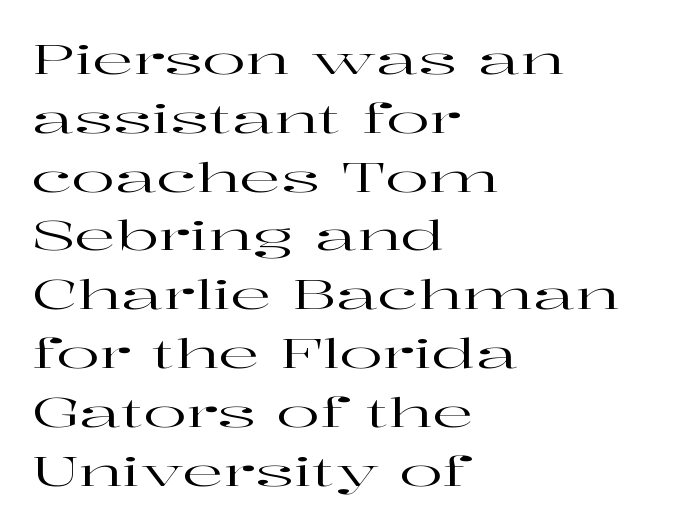
The image shows 40 px wide serif type, upright; set left-aligned, normal line spacing (1.47x), normal letter spacing, not underlined; high stroke contrast and a medium x-height.
